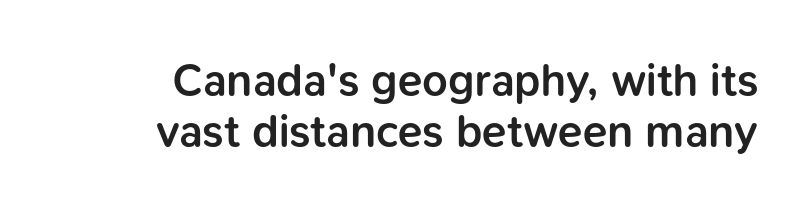
Q: Is the text bold? A: Semi-bold.
Q: Is the text italic (slanted)? A: No, it is upright.
Q: Is the typeface a serif or a sans-serif typeface? A: Sans-serif.
Q: Is the text underlined? A: No.
Q: Is the spacing between letters normal or unusually wide? A: Normal.
Q: Is the spacing between lines tight, normal or loose? A: Tight.
Q: Width (condensed, normal, or wide)? A: Normal.
Q: Stroke contrast? A: Low.
Q: x-height? A: Medium.
Q: Monospaced? A: No.
